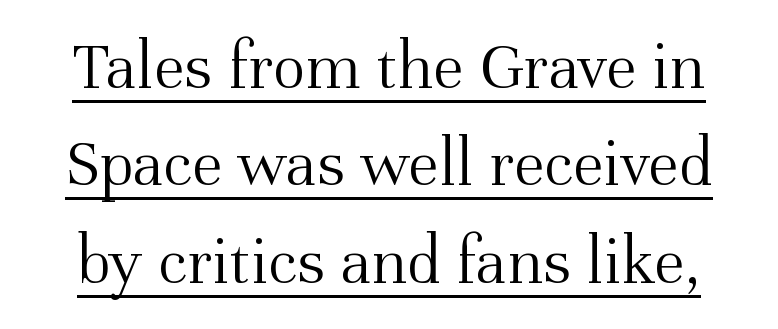
Q: Is the text bold? A: No.
Q: Is the text italic (slanted)? A: No, it is upright.
Q: Is the typeface a serif or a sans-serif typeface? A: Serif.
Q: Is the text underlined? A: Yes.
Q: Is the spacing between letters normal or unusually wide? A: Normal.
Q: Is the spacing between lines tight, normal or loose? A: Normal.
Q: Width (condensed, normal, or wide)? A: Normal.
Q: Stroke contrast? A: Medium.
Q: x-height? A: Medium.
Q: Monospaced? A: No.
